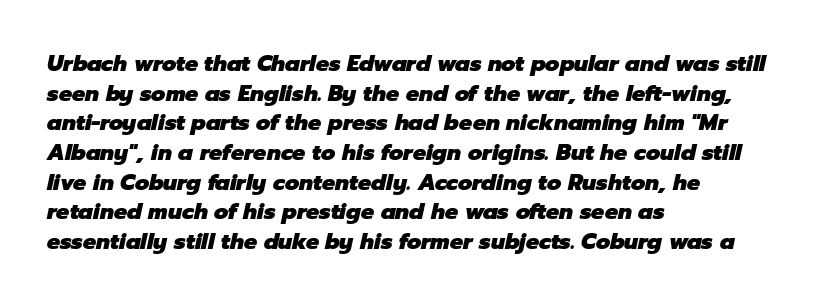
Is the type slanted? Yes — the strokes lean at a clear angle. The paragraph has a hard left edge and a soft right edge. Bare-footed words on every line. There is no visible air inserted between adjacent glyphs. Rows of type keep a routine distance in the vertical direction.
